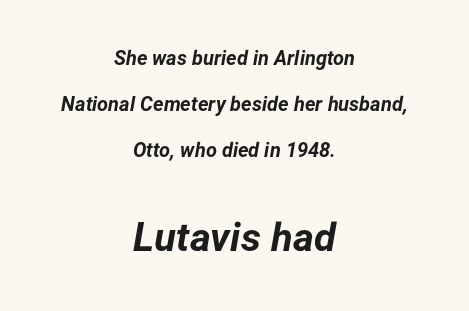
The image shows 40 px bold type, italic (leaning right); set centered, loose line spacing (2.31x), normal letter spacing, not underlined; the second (bottom) block is 2.0x larger; low stroke contrast and a medium x-height.
